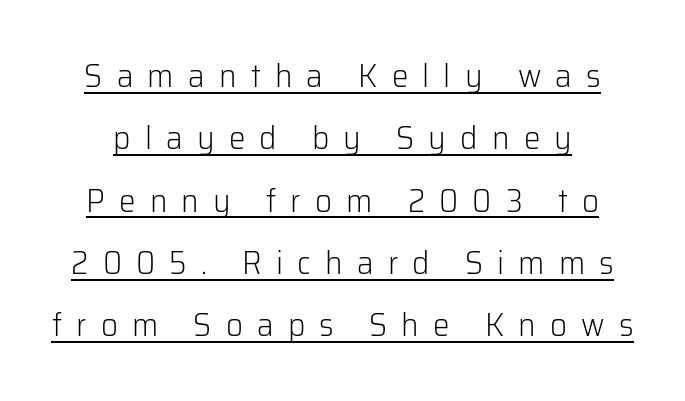
{"serif": "no", "italic": "no", "bold": "no", "weight": "light", "width": "normal", "stroke_contrast": "low", "x_height": "medium", "monospaced": "no", "underline": "yes", "line_spacing_ratio": 1.89, "letter_spacing": "wide", "letter_spacing_em": 0.43, "glyph_px": 33}
